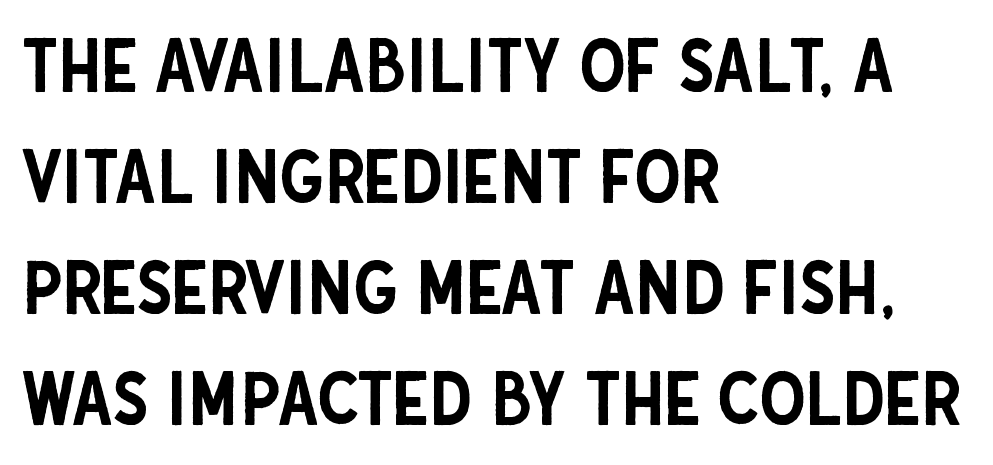
{"serif": "no", "italic": "no", "width": "condensed", "stroke_contrast": "low", "x_height": "large", "monospaced": "no", "underline": "no", "align": "left", "line_spacing": "normal", "line_spacing_ratio": 1.5, "letter_spacing": "normal", "letter_spacing_em": 0.0, "glyph_px": 74}
